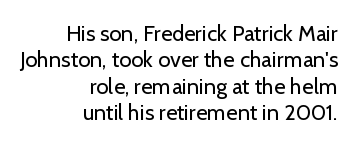
{"italic": "no", "bold": "no", "underline": "no", "align": "right", "line_spacing_ratio": 1.2, "letter_spacing": "normal", "letter_spacing_em": 0.0, "glyph_px": 22}
